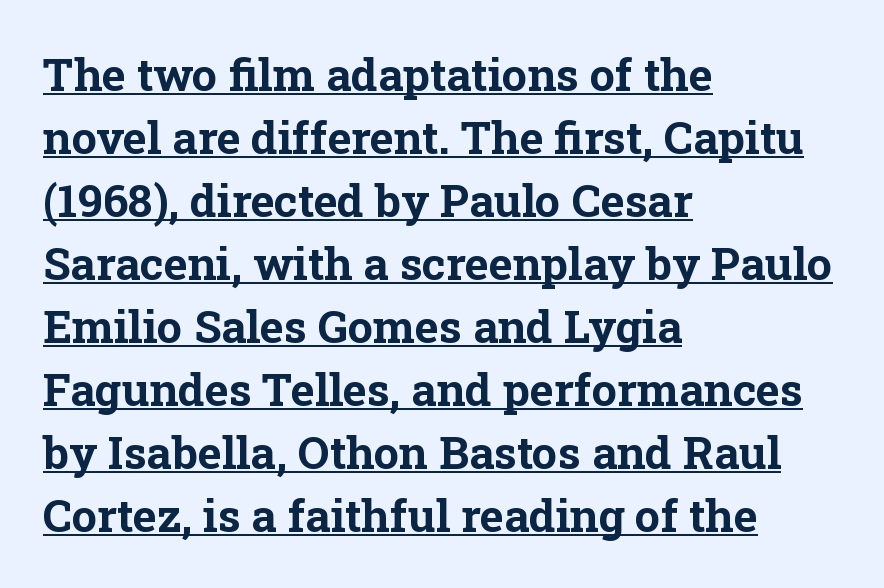
{"serif": "yes", "italic": "no", "bold": "yes", "weight": "bold", "width": "normal", "stroke_contrast": "low", "x_height": "medium", "monospaced": "no", "underline": "yes", "align": "left", "line_spacing": "normal", "line_spacing_ratio": 1.4, "letter_spacing": "normal", "letter_spacing_em": 0.0, "glyph_px": 45}
